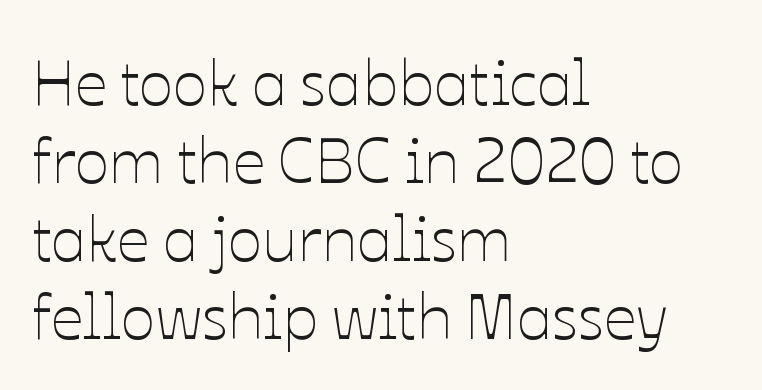
The image shows 64 px thin type, upright; set left-aligned, line spacing 1.22x, normal letter spacing, not underlined; low stroke contrast and a medium x-height.
